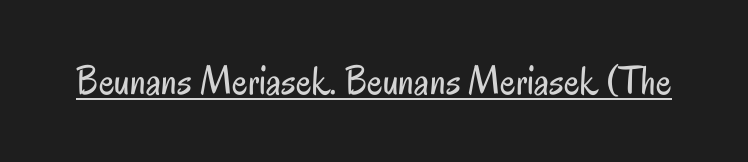
Letterform terminals end flat and unadorned throughout the passage. Vertical stems look standard width or narrower in stroke. Note the varied advance widths — an 'i' is clearly narrower than an 'm'. This is underlined copy, the kind a proofreader might mark for attention. The tracking reads as untouched default to a designer's eye.
